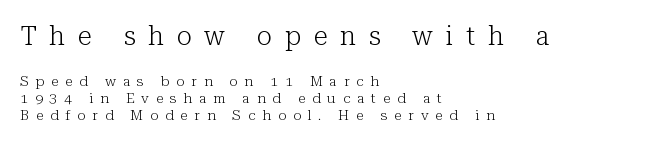
Q: Is the text bold? A: No.
Q: Is the text italic (slanted)? A: No, it is upright.
Q: Is the text underlined? A: No.
Q: How is the paragraph aligned? A: Left-aligned.
Q: Is the spacing between letters normal or unusually wide? A: Unusually wide.
Q: Which block of text is set in a larger size, the first (top) or the second (bottom)? A: The first (top) one.
